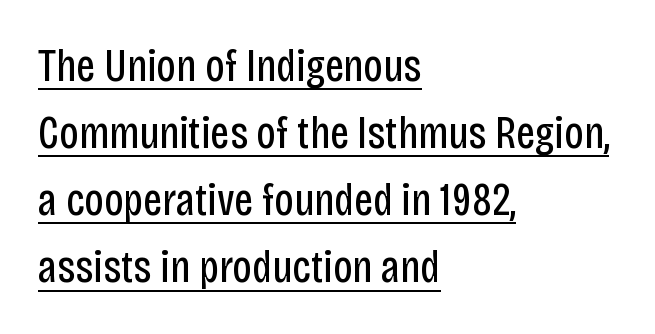
The image shows 46 px regular-weight, condensed sans-serif type, upright; set left-aligned, normal line spacing (1.46x), normal letter spacing, underlined; low stroke contrast and a large x-height.
